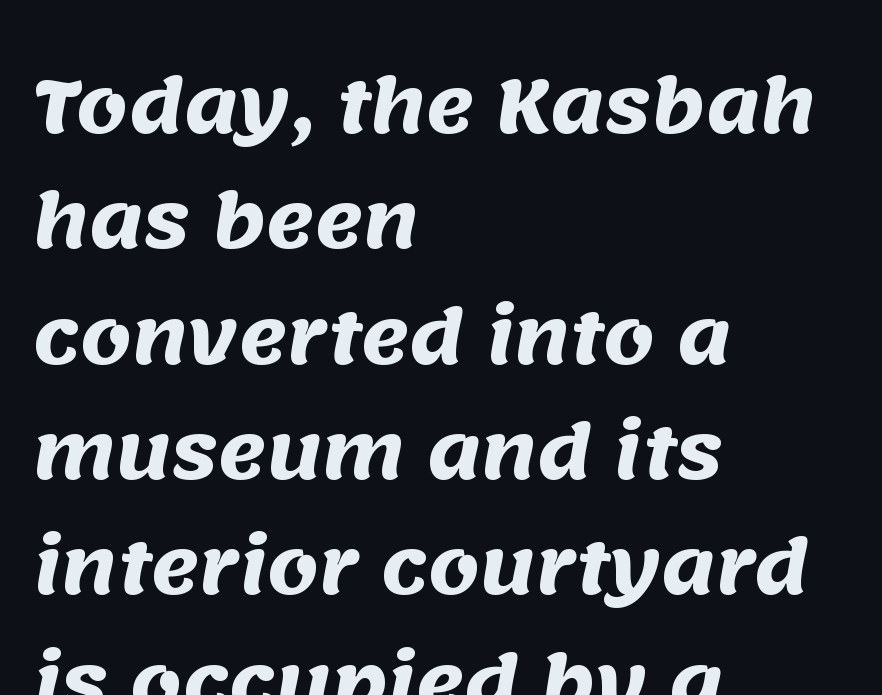
Q: Is the text bold? A: Yes.
Q: Is the typeface a serif or a sans-serif typeface? A: Sans-serif.
Q: Is the text underlined? A: No.
Q: How is the paragraph aligned? A: Left-aligned.
Q: Is the spacing between letters normal or unusually wide? A: Normal.
Q: Is the spacing between lines tight, normal or loose? A: Normal.
Q: Width (condensed, normal, or wide)? A: Normal.
Q: Stroke contrast? A: Medium.
Q: x-height? A: Large.
Q: Monospaced? A: No.
